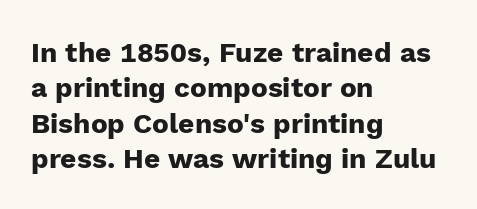
Glyph-to-glyph distance matches everyday printed text. Whoever set this chose a conventional vertical rhythm. Horizontally, the lines are justified to the leading edge only. The letters advance in unequal steps, a hallmark of proportional type.
